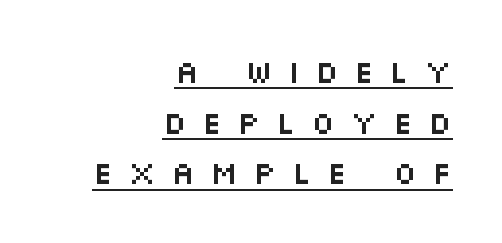
{"serif": "no", "italic": "no", "width": "wide", "stroke_contrast": "medium", "x_height": "large", "monospaced": "no", "underline": "yes", "align": "right", "line_spacing": "normal", "line_spacing_ratio": 1.58, "letter_spacing": "wide", "letter_spacing_em": 0.47, "glyph_px": 32}
